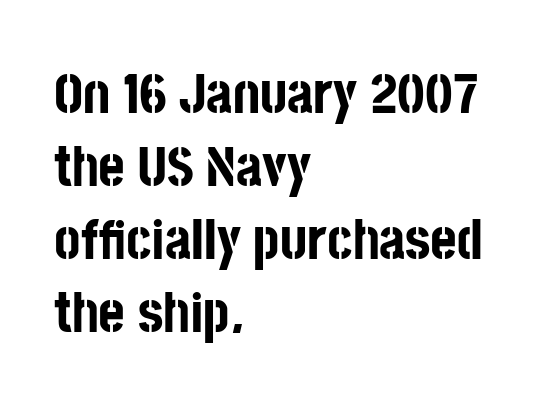
The image shows 57 px bold, condensed sans-serif type, upright; set left-aligned, normal line spacing (1.28x), normal letter spacing, not underlined; low stroke contrast and a large x-height.
